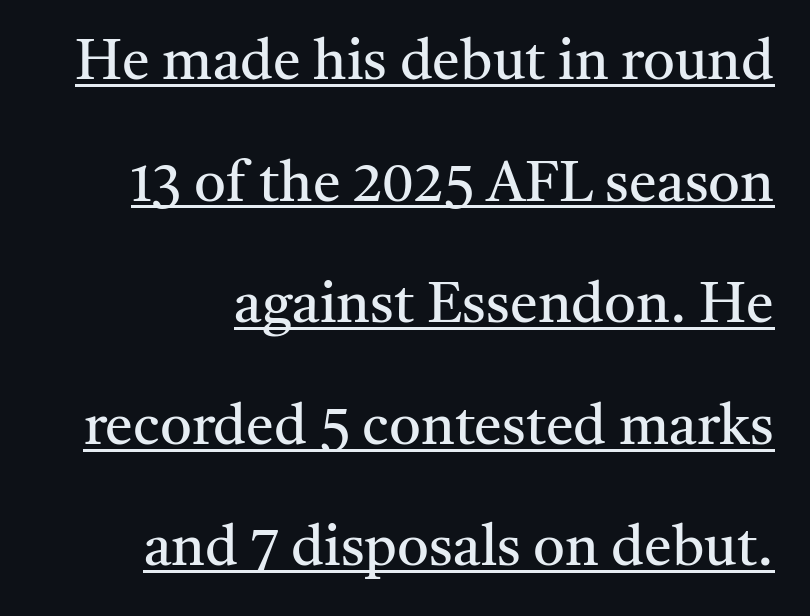
Check where the strokes stop: tiny serifs finish them off. Standard letterfit; no display-style spreading of the glyphs. Posture: upright roman. If you measured baseline to baseline, you'd find a long distance. Has an underline been added? It has. This sample has the flowing, uneven cadence of proportional lettering.
